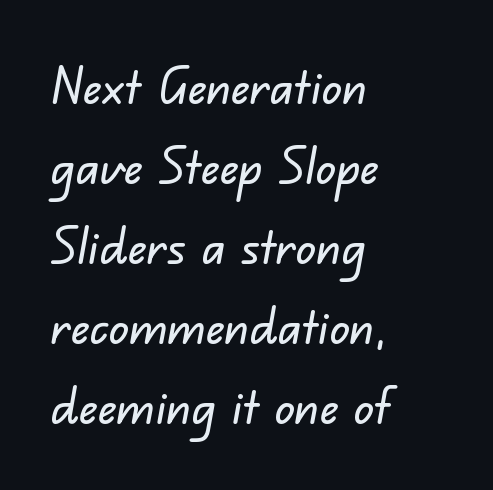
Rule under the text: the space is simply empty. You could call the tracking neutral — neither tight nor loose. Proportional: the letters do not fall into vertical columns. Look at the bottom of the vertical strokes: they stop flat, with no serifs. Typeset ragged right — the left edge is the straight one.
